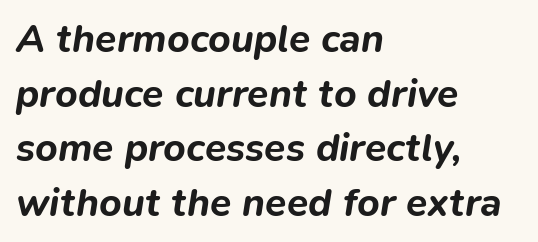
Q: Is the text bold? A: Yes.
Q: Is the text italic (slanted)? A: Yes, it leans right by about 9 degrees.
Q: Is the text underlined? A: No.
Q: How is the paragraph aligned? A: Left-aligned.
Q: Is the spacing between letters normal or unusually wide? A: Normal.
Q: Is the spacing between lines tight, normal or loose? A: Normal.
Q: Width (condensed, normal, or wide)? A: Normal.
Q: Stroke contrast? A: Low.
Q: x-height? A: Medium.
Q: Monospaced? A: No.
